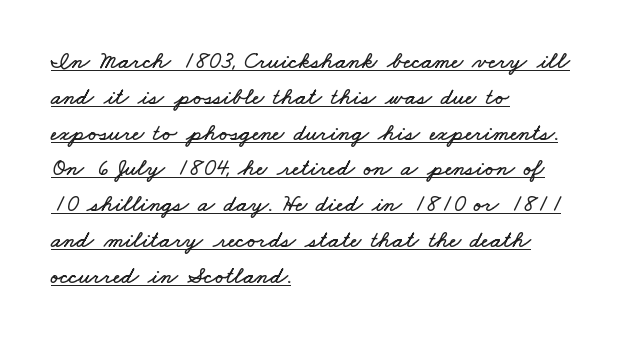
Is the letter spacing exaggerated? No — it looks like the ordinary default. Is there an underline? Yes — a line sits under the letters. How would I describe the line gaps? Plain and ordinary. The compositor pushed each line to the left boundary.
